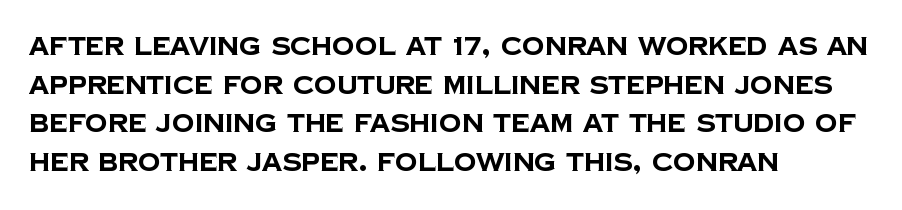
The image shows 25 px bold type; set left-aligned, normal line spacing (1.55x), normal letter spacing, not underlined.
